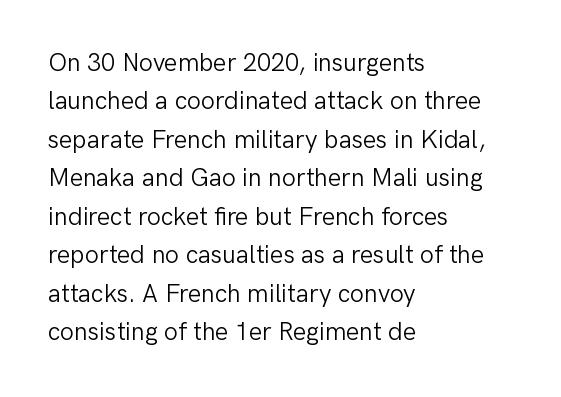
This sample uses an upright cut, with every glyph sitting square on the baseline. The string is rendered with underlining switched off. Tracking value appears to be zero — textbook default spacing. The lines in this sample share a left origin and differ only in where they stop. Vertical spacing — default.
